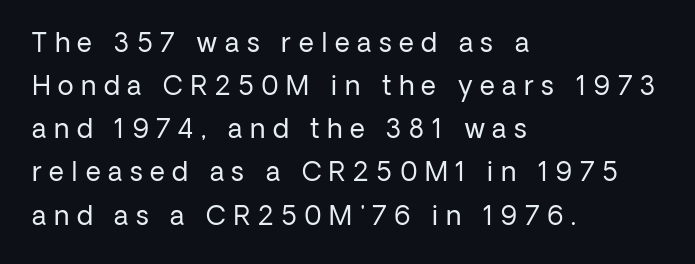
The image shows 26 px text type, upright; set left-aligned, normal line spacing (1.66x), unusually wide letter spacing (+0.29 em), not underlined.
